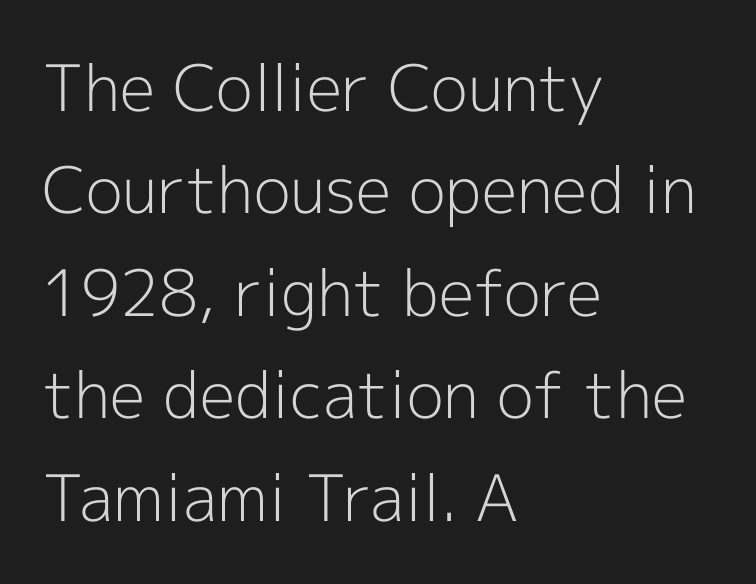
Q: Is the text bold? A: No.
Q: Is the text italic (slanted)? A: No, it is upright.
Q: Is the typeface a serif or a sans-serif typeface? A: Sans-serif.
Q: Is the text underlined? A: No.
Q: How is the paragraph aligned? A: Left-aligned.
Q: Is the spacing between letters normal or unusually wide? A: Normal.
Q: Is the spacing between lines tight, normal or loose? A: Normal.
Q: Width (condensed, normal, or wide)? A: Normal.
Q: x-height? A: Medium.
Q: Monospaced? A: No.
